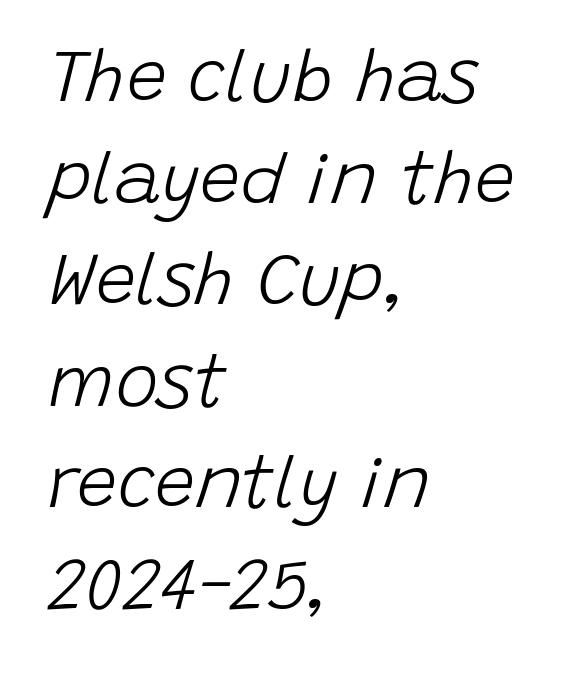
{"italic": "yes", "lean": "right", "slant_degrees": 15, "bold": "no", "weight": "light", "width": "normal", "stroke_contrast": "low", "x_height": "large", "monospaced": "no", "underline": "no", "align": "left", "line_spacing": "normal", "line_spacing_ratio": 1.41, "letter_spacing": "normal", "letter_spacing_em": 0.0, "glyph_px": 72}
